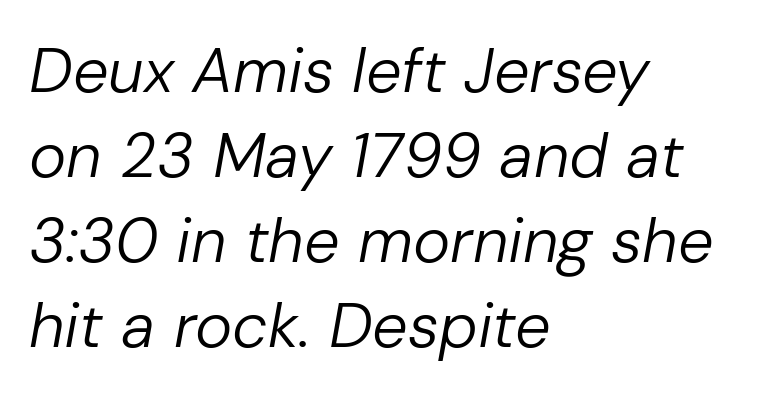
The image shows 63 px regular-weight type, italic (leaning right); set left-aligned, normal line spacing (1.35x), normal letter spacing, not underlined; low stroke contrast and a medium x-height.
